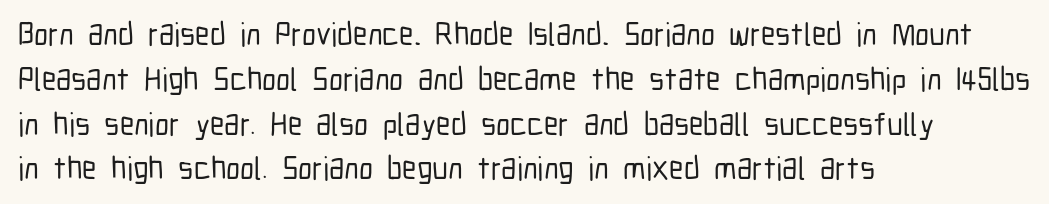
{"serif": "no", "italic": "no", "width": "condensed", "stroke_contrast": "low", "x_height": "medium", "monospaced": "no", "underline": "no", "align": "left", "line_spacing": "normal", "line_spacing_ratio": 1.4, "letter_spacing": "normal", "letter_spacing_em": 0.0, "glyph_px": 32}
